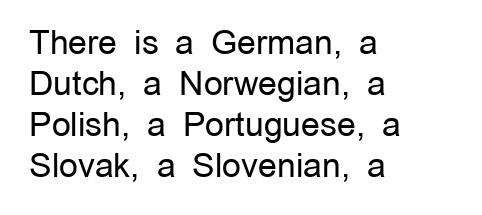
The image shows 33 px regular-weight sans-serif type, upright; set left-aligned, line spacing 1.24x, normal letter spacing, not underlined; low stroke contrast and a medium x-height.
